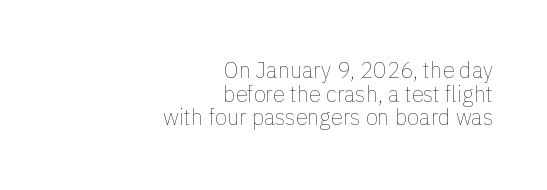
Designer's note — italics off, roman on. The characters are drawn with everyday or finer stroke widths. Is there much room between lines? No — they nearly touch. All the whitespace from short lines collects on the left. The words here are not underlined.
